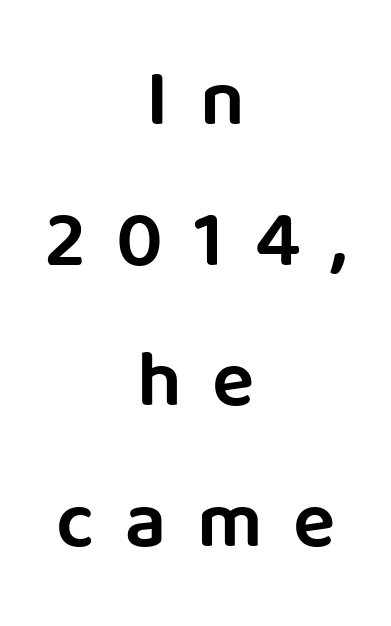
The image shows 79 px sans-serif type, upright; set centered, line spacing 1.78x, unusually wide letter spacing (+0.39 em), not underlined; low stroke contrast and a large x-height.
